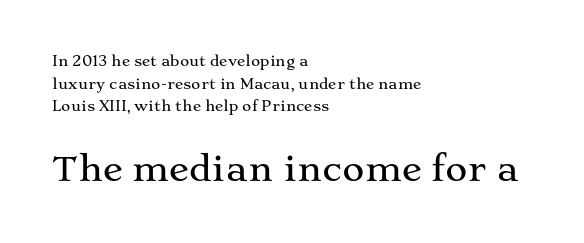
{"serif": "yes", "italic": "no", "width": "wide", "stroke_contrast": "medium", "x_height": "medium", "monospaced": "no", "underline": "no", "align": "left", "line_spacing": "normal", "line_spacing_ratio": 1.62, "letter_spacing": "normal", "letter_spacing_em": 0.0, "larger_block": "second", "size_ratio": 2.43, "glyph_px": 34}
